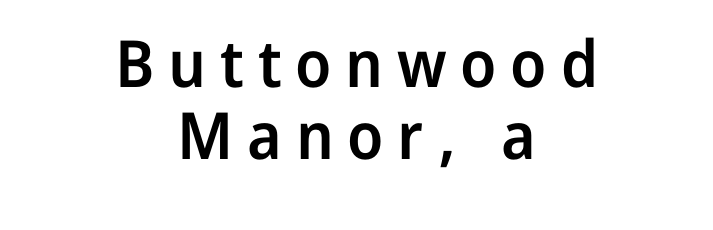
Q: Is the text bold? A: Semi-bold.
Q: Is the text italic (slanted)? A: No, it is upright.
Q: Is the typeface a serif or a sans-serif typeface? A: Sans-serif.
Q: Is the text underlined? A: No.
Q: How is the paragraph aligned? A: Centered.
Q: Is the spacing between letters normal or unusually wide? A: Unusually wide.
Q: Is the spacing between lines tight, normal or loose? A: Tight.
Q: Width (condensed, normal, or wide)? A: Normal.
Q: Stroke contrast? A: Low.
Q: x-height? A: Medium.
Q: Monospaced? A: No.
